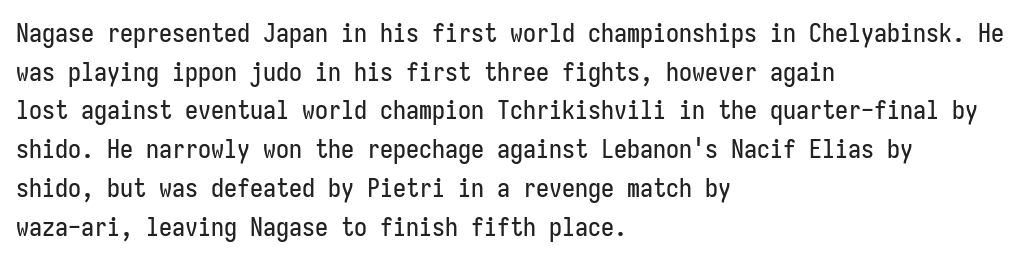
Q: Is the text italic (slanted)? A: No, it is upright.
Q: Is the text underlined? A: No.
Q: How is the paragraph aligned? A: Left-aligned.
Q: Is the spacing between letters normal or unusually wide? A: Normal.
Q: Is the spacing between lines tight, normal or loose? A: Normal.
